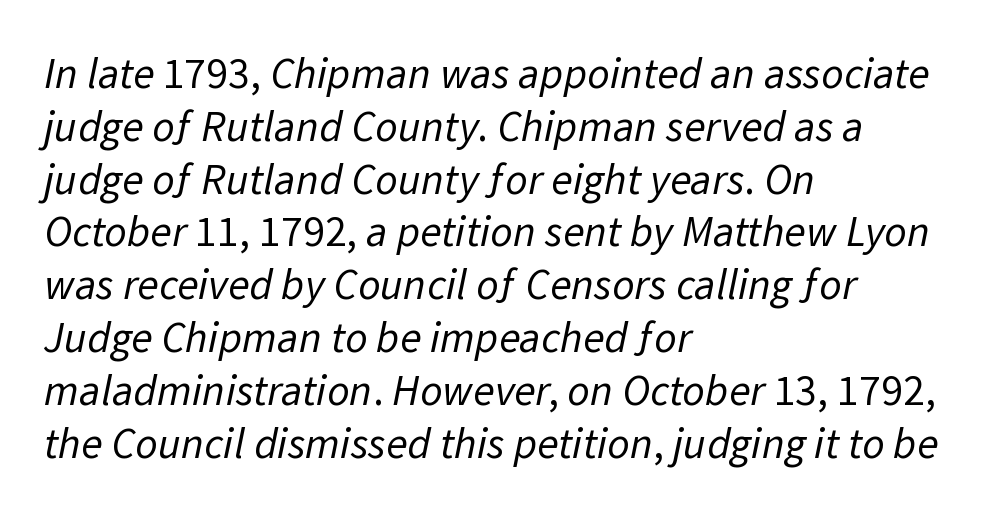
Q: Is the text bold? A: No.
Q: Is the typeface a serif or a sans-serif typeface? A: Sans-serif.
Q: Is the text underlined? A: No.
Q: How is the paragraph aligned? A: Left-aligned.
Q: Is the spacing between letters normal or unusually wide? A: Normal.
Q: Width (condensed, normal, or wide)? A: Normal.
Q: Stroke contrast? A: Low.
Q: x-height? A: Medium.
Q: Monospaced? A: No.
